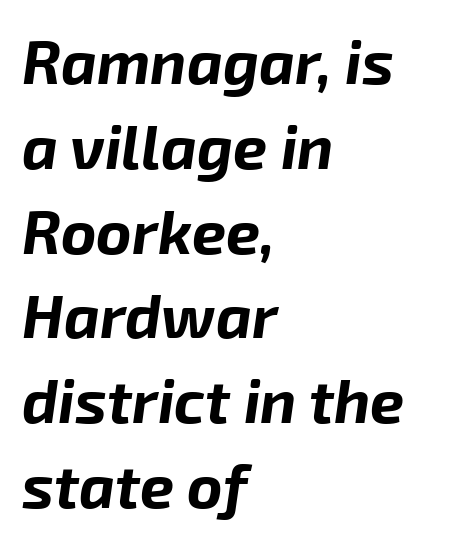
{"italic": "yes", "lean": "right", "slant_degrees": 8, "bold": "yes", "weight": "bold", "width": "normal", "stroke_contrast": "low", "x_height": "medium", "monospaced": "no", "underline": "no", "align": "left", "line_spacing": "normal", "line_spacing_ratio": 1.39, "letter_spacing": "normal", "letter_spacing_em": 0.0, "glyph_px": 61}
